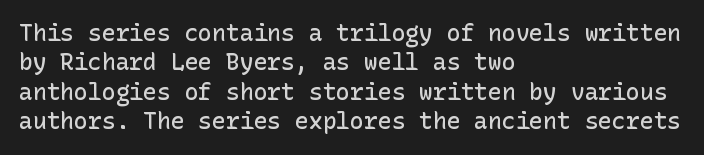
{"italic": "no", "bold": "semi", "underline": "no", "align": "left", "line_spacing": "normal", "line_spacing_ratio": 1.28, "letter_spacing": "normal", "letter_spacing_em": 0.0, "glyph_px": 23}
